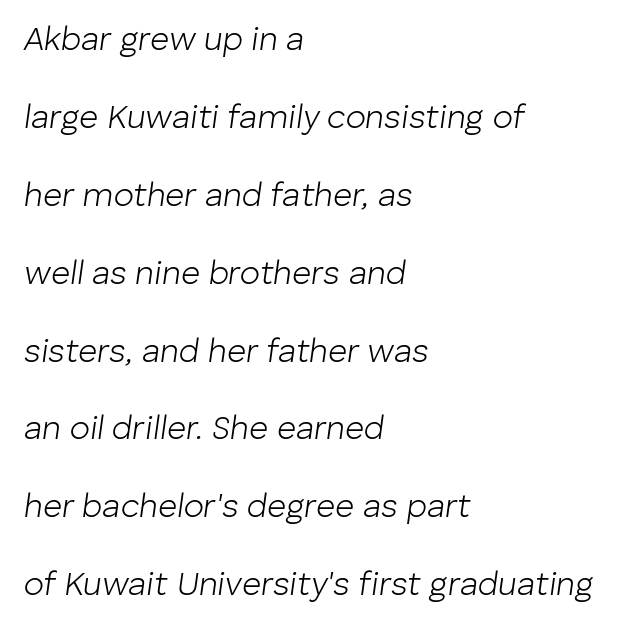
The image shows 33 px light type, italic (leaning right); set left-aligned, loose line spacing (2.36x), normal letter spacing, not underlined; low stroke contrast and a medium x-height.
